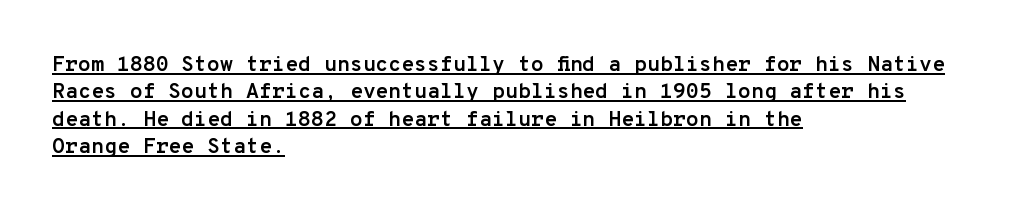
{"italic": "no", "bold": "yes", "underline": "yes", "align": "left", "line_spacing": "normal", "line_spacing_ratio": 1.3, "letter_spacing": "normal", "letter_spacing_em": 0.0, "glyph_px": 21}
